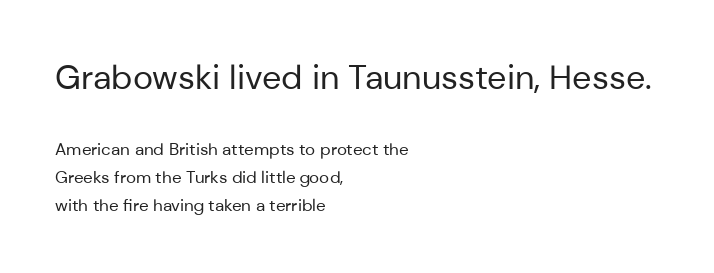
The image shows 34 px regular-weight sans-serif type, upright; set left-aligned, normal line spacing (1.65x), normal letter spacing, not underlined; the first (top) block is 2.0x larger; low stroke contrast and a medium x-height.
